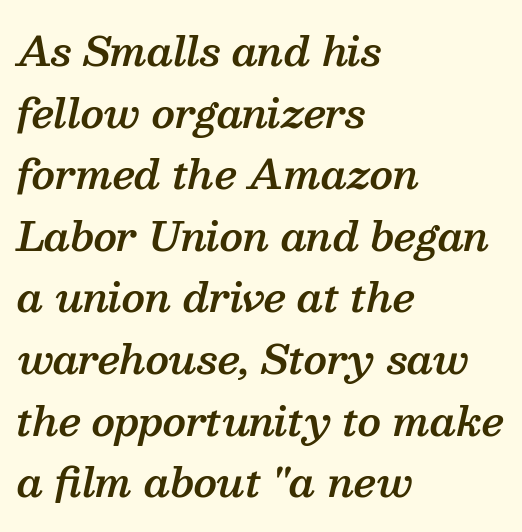
Beneath every word, the page is bare. The face used here is proportionally spaced, like ordinary book or web type. Layout note: lines flush left. Interline gaps are of average width in this sample. Type style note: has serifs.
